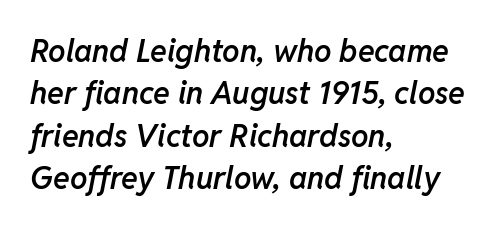
Q: Is the text bold? A: Semi-bold.
Q: Is the text italic (slanted)? A: Yes, it leans right by about 11 degrees.
Q: Is the text underlined? A: No.
Q: How is the paragraph aligned? A: Left-aligned.
Q: Is the spacing between letters normal or unusually wide? A: Normal.
Q: Is the spacing between lines tight, normal or loose? A: Normal.
Q: Width (condensed, normal, or wide)? A: Normal.
Q: Stroke contrast? A: Low.
Q: x-height? A: Medium.
Q: Monospaced? A: No.
